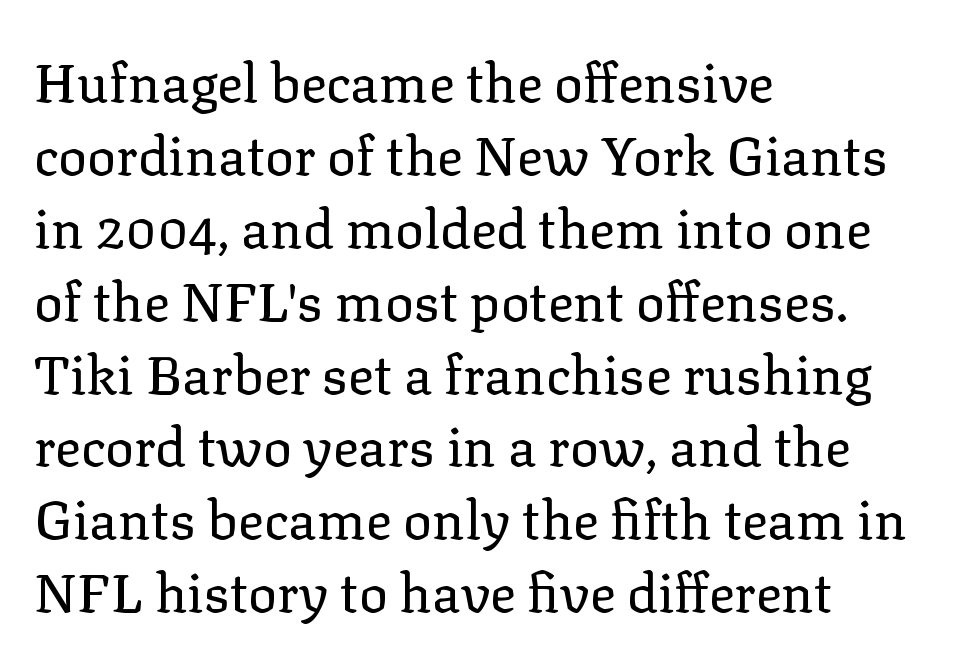
Q: Is the text bold? A: No.
Q: Is the text italic (slanted)? A: No, it is upright.
Q: Is the typeface a serif or a sans-serif typeface? A: Serif.
Q: Is the text underlined? A: No.
Q: How is the paragraph aligned? A: Left-aligned.
Q: Is the spacing between letters normal or unusually wide? A: Normal.
Q: Is the spacing between lines tight, normal or loose? A: Normal.
Q: Width (condensed, normal, or wide)? A: Normal.
Q: Stroke contrast? A: Low.
Q: x-height? A: Medium.
Q: Monospaced? A: No.
